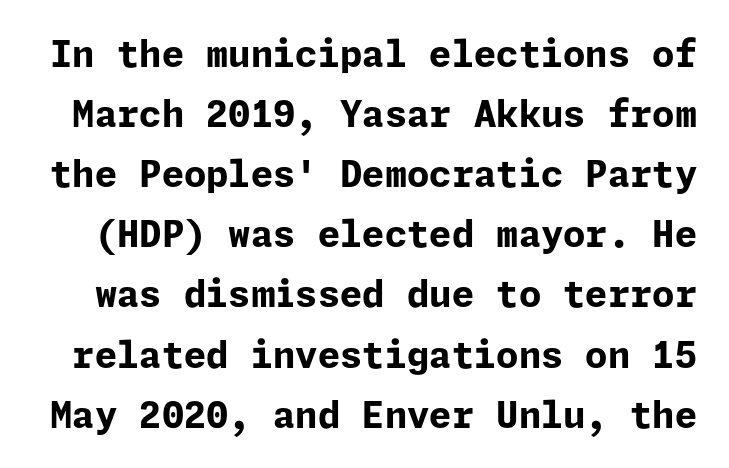
Q: Is the text bold? A: Yes.
Q: Is the text italic (slanted)? A: No, it is upright.
Q: Is the typeface a serif or a sans-serif typeface? A: Sans-serif.
Q: Is the text underlined? A: No.
Q: Is the spacing between letters normal or unusually wide? A: Normal.
Q: Is the spacing between lines tight, normal or loose? A: Normal.
Q: Width (condensed, normal, or wide)? A: Normal.
Q: Stroke contrast? A: Low.
Q: x-height? A: Medium.
